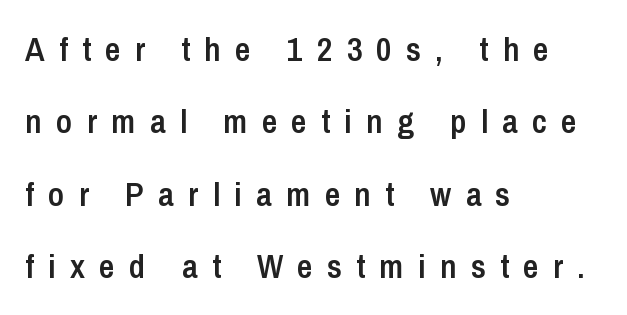
The image shows 34 px semibold, condensed sans-serif type, upright; set left-aligned, loose line spacing (2.13x), unusually wide letter spacing (+0.42 em), not underlined; low stroke contrast and a medium x-height.
